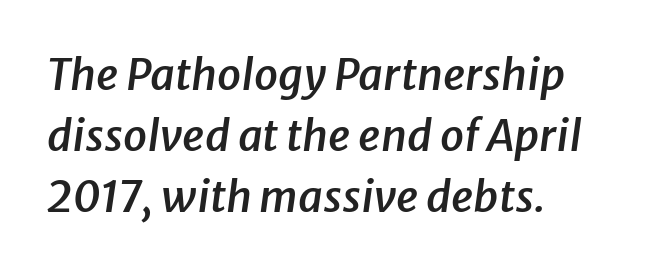
Q: Is the text bold? A: Semi-bold.
Q: Is the text italic (slanted)? A: Yes, it leans right by about 8 degrees.
Q: Is the text underlined? A: No.
Q: How is the paragraph aligned? A: Left-aligned.
Q: Is the spacing between letters normal or unusually wide? A: Normal.
Q: Is the spacing between lines tight, normal or loose? A: Normal.
Q: Width (condensed, normal, or wide)? A: Normal.
Q: Stroke contrast? A: Low.
Q: x-height? A: Medium.
Q: Monospaced? A: No.
